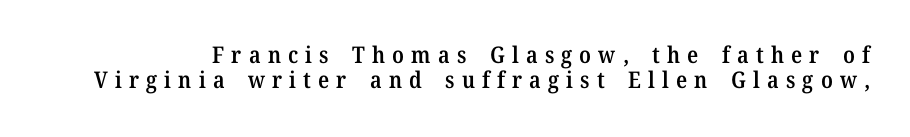
{"italic": "no", "bold": "semi", "underline": "no", "line_spacing": "tight", "line_spacing_ratio": 1.1, "letter_spacing": "wide", "letter_spacing_em": 0.31, "glyph_px": 23}
